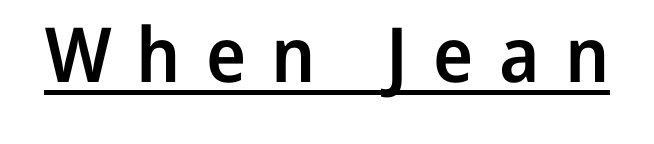
{"serif": "no", "italic": "no", "bold": "semi", "weight": "semibold", "width": "normal", "stroke_contrast": "low", "x_height": "medium", "monospaced": "no", "underline": "yes", "letter_spacing": "wide", "letter_spacing_em": 0.33, "glyph_px": 76}
